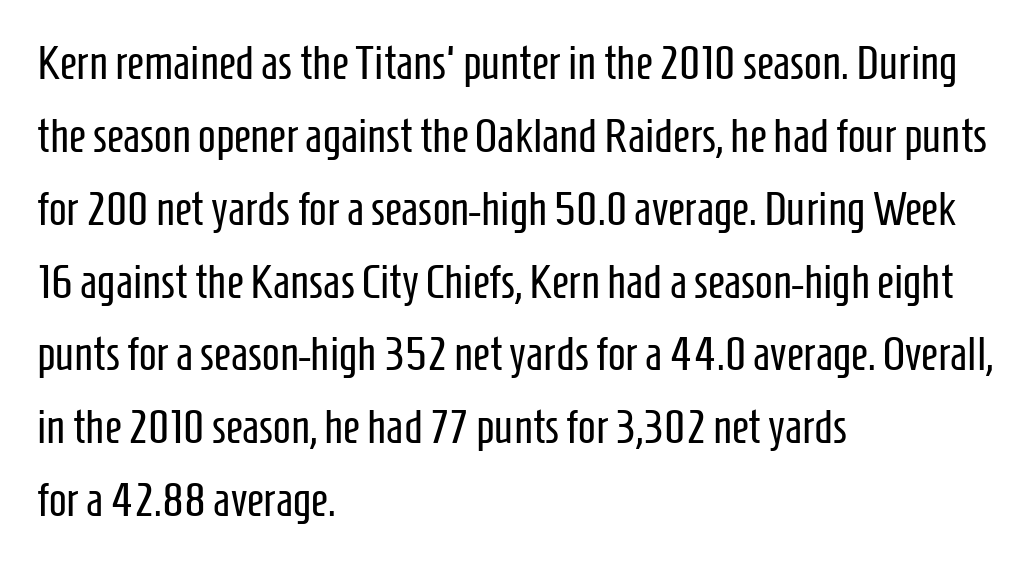
Q: Is the text bold? A: No.
Q: Is the text italic (slanted)? A: No, it is upright.
Q: Is the typeface a serif or a sans-serif typeface? A: Sans-serif.
Q: Is the text underlined? A: No.
Q: How is the paragraph aligned? A: Left-aligned.
Q: Is the spacing between letters normal or unusually wide? A: Normal.
Q: Is the spacing between lines tight, normal or loose? A: Normal.
Q: Width (condensed, normal, or wide)? A: Condensed.
Q: Stroke contrast? A: Low.
Q: x-height? A: Medium.
Q: Monospaced? A: No.
